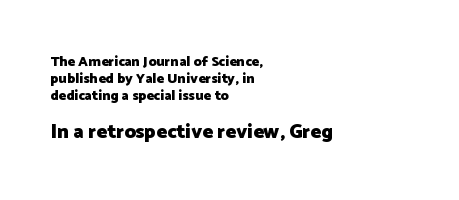
{"italic": "no", "bold": "yes", "underline": "no", "align": "left", "line_spacing_ratio": 1.2, "letter_spacing": "normal", "letter_spacing_em": 0.0, "larger_block": "second", "size_ratio": 1.43, "glyph_px": 20}
